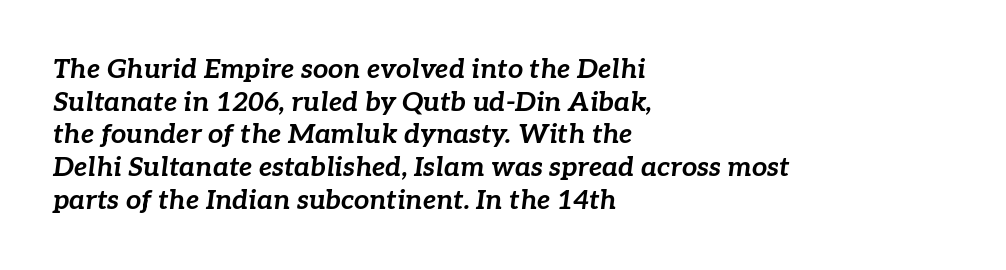
{"italic": "yes", "lean": "right", "slant_degrees": 7, "bold": "yes", "underline": "no", "align": "left", "line_spacing_ratio": 1.21, "letter_spacing": "normal", "letter_spacing_em": 0.0, "glyph_px": 27}
